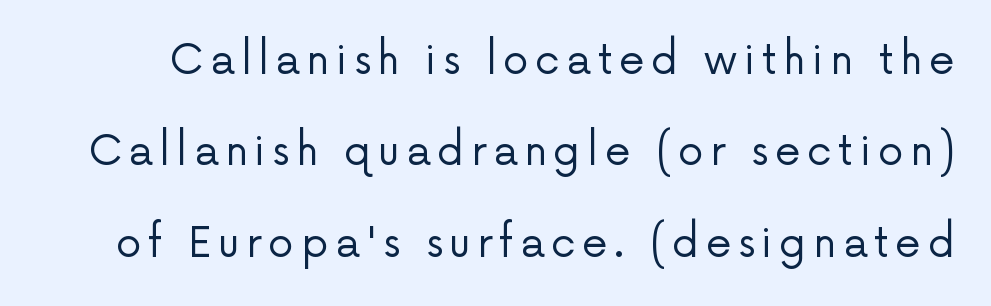
The image shows 41 px regular-weight sans-serif type, upright; set loose line spacing (2.23x), not underlined; low stroke contrast and a medium x-height.
